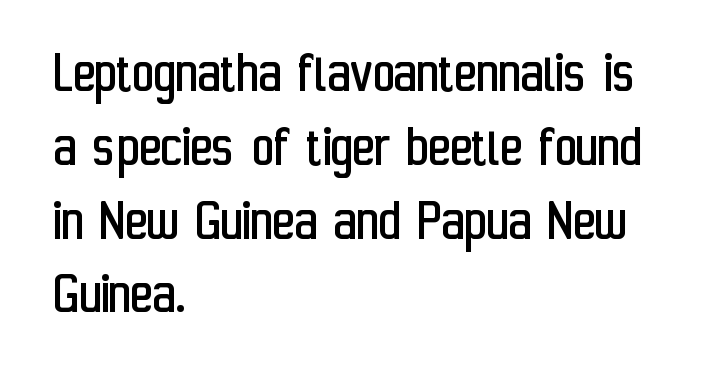
The image shows 60 px regular-weight, condensed sans-serif type, upright; set left-aligned, line spacing 1.23x, normal letter spacing, not underlined; low stroke contrast and a medium x-height.
